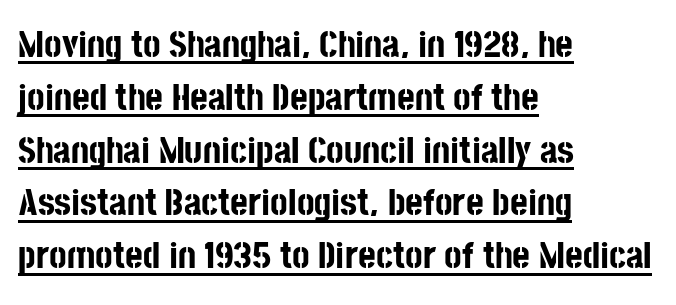
{"serif": "no", "italic": "no", "bold": "yes", "weight": "bold", "width": "condensed", "stroke_contrast": "low", "x_height": "large", "monospaced": "no", "underline": "yes", "align": "left", "line_spacing": "normal", "line_spacing_ratio": 1.39, "letter_spacing": "normal", "letter_spacing_em": 0.0, "glyph_px": 38}
